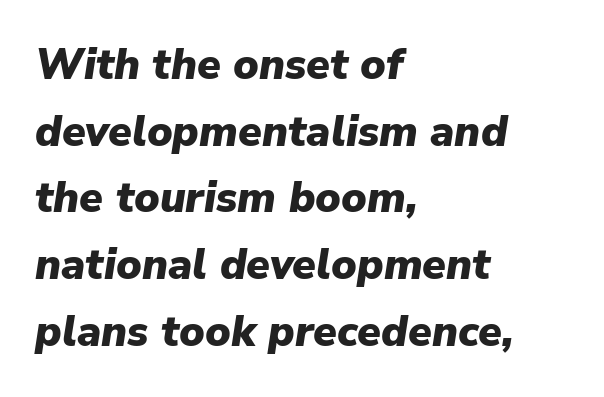
The image shows 43 px heavy type, italic (leaning right); set left-aligned, normal line spacing (1.55x), normal letter spacing, not underlined; low stroke contrast and a medium x-height.
